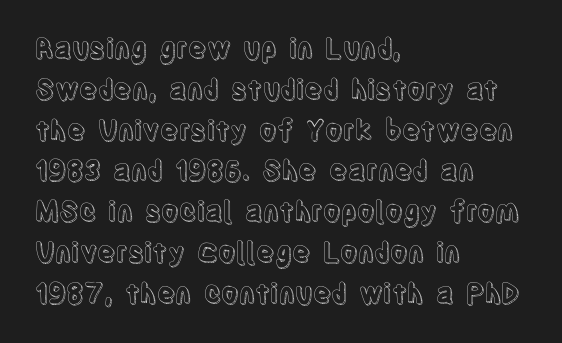
Q: Is the text italic (slanted)? A: No, it is upright.
Q: Is the text underlined? A: No.
Q: How is the paragraph aligned? A: Left-aligned.
Q: Is the spacing between letters normal or unusually wide? A: Normal.
Q: Is the spacing between lines tight, normal or loose? A: Normal.
